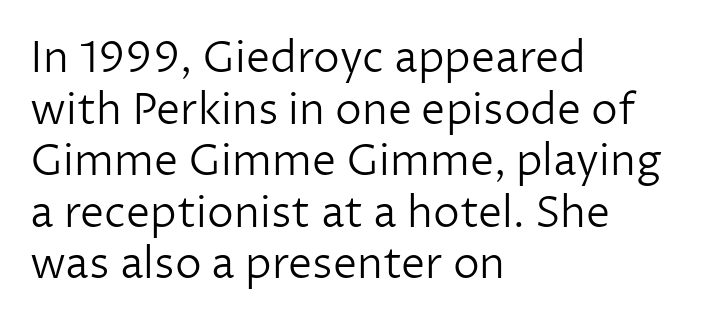
Note the varied advance widths — an 'i' is clearly narrower than an 'm'. The characters display no serif detailing; their extremities are plain. The paragraph shown leans on its left margin. Quick note: underline off. The font sits on the lighter half of the weight spectrum, regular included. This rendering leaves character spacing at its baseline value.
